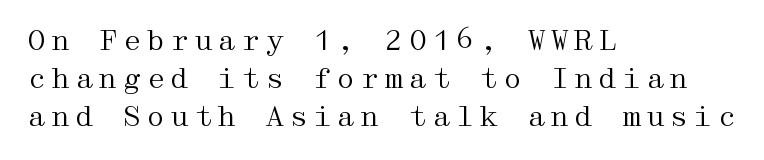
{"serif": "yes", "italic": "no", "bold": "no", "weight": "regular", "width": "wide", "stroke_contrast": "medium", "x_height": "medium", "underline": "no", "align": "left", "line_spacing": "normal", "line_spacing_ratio": 1.36, "glyph_px": 28}
